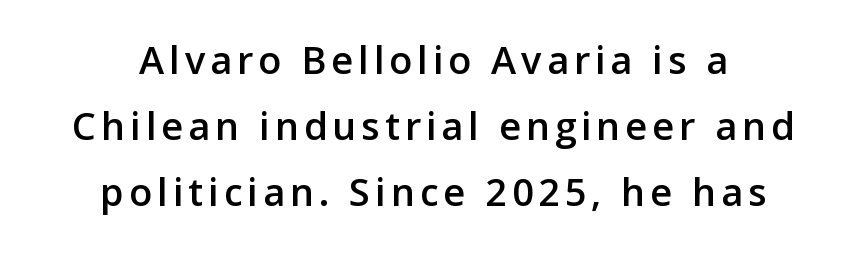
{"serif": "no", "italic": "no", "bold": "semi", "weight": "semibold", "width": "normal", "stroke_contrast": "low", "x_height": "medium", "monospaced": "no", "underline": "no", "line_spacing_ratio": 1.74, "glyph_px": 38}
